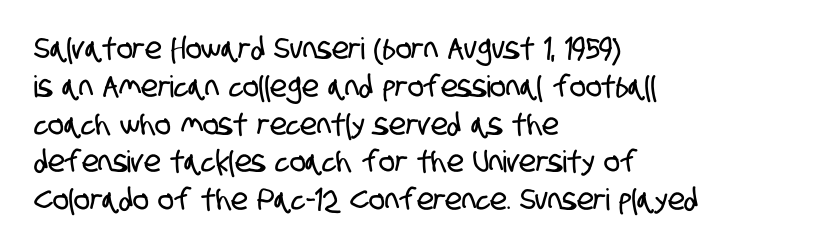
{"serif": "no", "width": "condensed", "stroke_contrast": "low", "x_height": "large", "monospaced": "no", "underline": "no", "align": "left", "line_spacing": "normal", "line_spacing_ratio": 1.26, "letter_spacing": "normal", "letter_spacing_em": 0.0, "glyph_px": 30}
